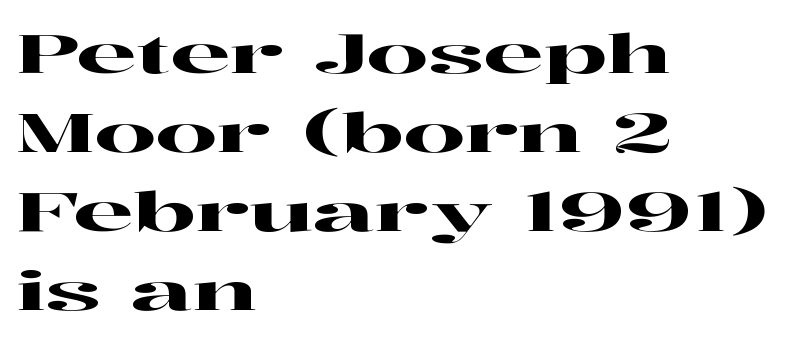
Q: Is the text italic (slanted)? A: No, it is upright.
Q: Is the typeface a serif or a sans-serif typeface? A: Serif.
Q: Is the text underlined? A: No.
Q: How is the paragraph aligned? A: Left-aligned.
Q: Is the spacing between letters normal or unusually wide? A: Normal.
Q: Is the spacing between lines tight, normal or loose? A: Normal.
Q: Width (condensed, normal, or wide)? A: Wide.
Q: Stroke contrast? A: High.
Q: x-height? A: Medium.
Q: Monospaced? A: No.
